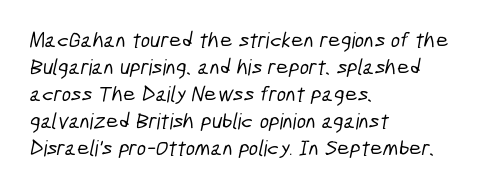
The image shows 22 px text type; set left-aligned, line spacing 1.23x, normal letter spacing, not underlined.
